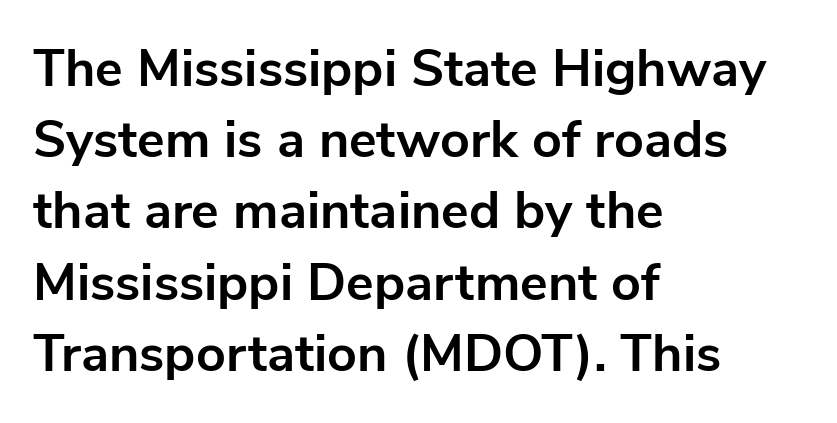
The lettering holds an erect, upright posture throughout. No extra tracking has been applied to these lines. Look at the bottom of the vertical strokes: they stop flat, with no serifs. Lines of text with bare space underneath. Where is the straight margin? On the left. Its strokes are broad and dark, the hallmark of bold type.
